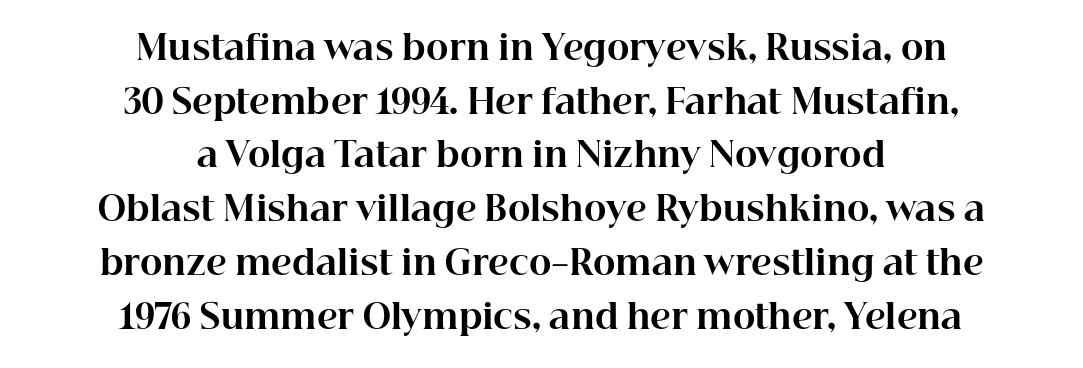
The face used here is proportionally spaced, like ordinary book or web type. The rendering uses a moderate line-height, typical for paragraphs. Alignment: centered. Letter spacing: default. Just letters on the line, the space beneath them empty.
